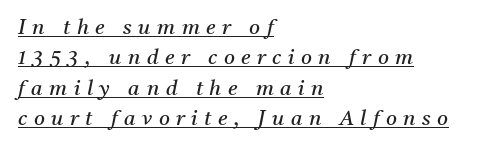
{"italic": "yes", "lean": "right", "slant_degrees": 11, "bold": "no", "underline": "yes", "align": "left", "line_spacing": "normal", "line_spacing_ratio": 1.45, "letter_spacing": "wide", "letter_spacing_em": 0.31, "glyph_px": 21}
